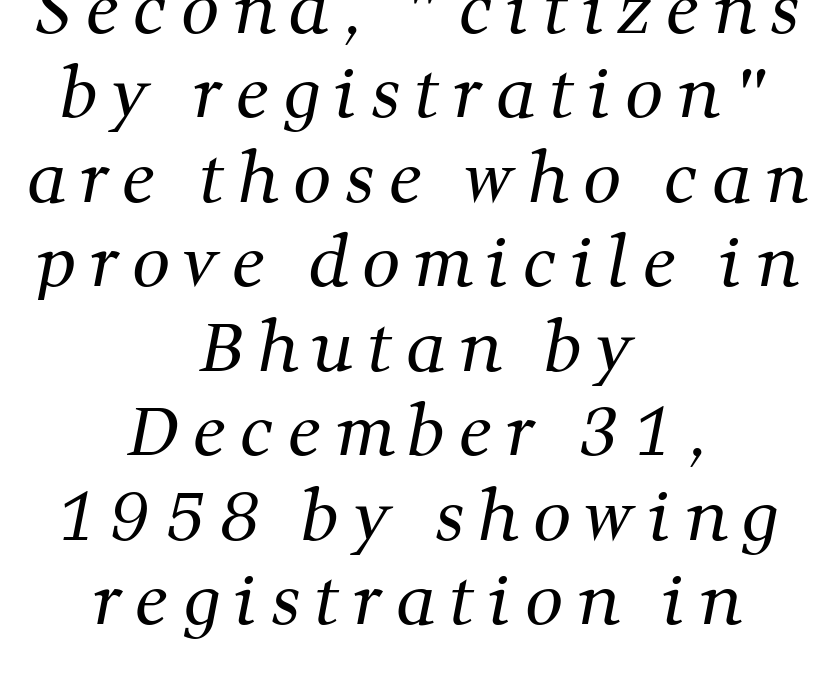
Reading down the block, each line starts at a different indent, mirrored at its end. Display-style spreading of the glyphs; the letterfit is very open. Baseline-to-baseline distance is the conventional proportion of letter height. Weight: in the light-to-regular range. Check where the strokes stop: tiny serifs finish them off.
